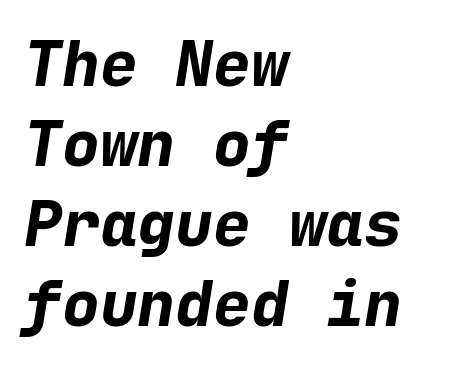
Typeset ragged right — the left edge is the straight one. Evenly set lines give the paragraph a standard silhouette. Does extra space separate the letters? No, they use regular spacing. The zone under the glyphs is completely vacant. Slant detected: the letters are inclined. Spacing verdict: monospaced, one width for all characters.
